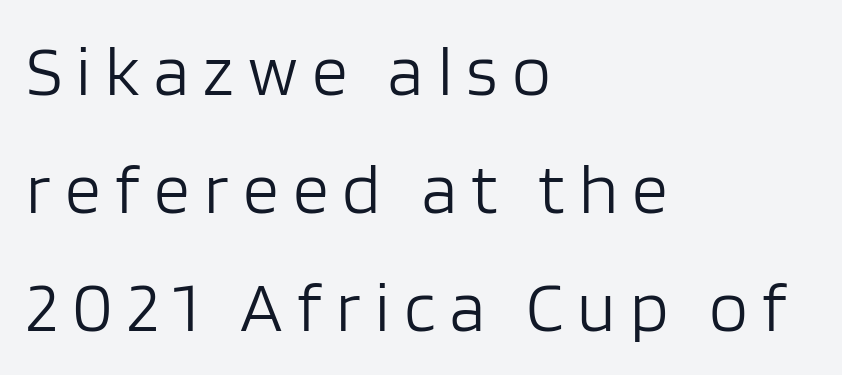
The baseline area is clear. Vertical spacing — default. The letters are spread apart with noticeably loose tracking. The rendering uses natural spacing where letterforms have individual widths.
